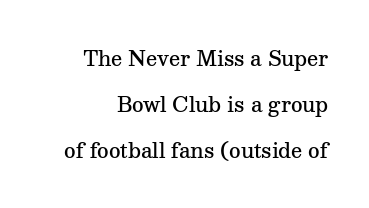
The passage shown stacks its lines with a broad gap. Every stem runs plumb, perpendicular to the baseline. Short note: letters normally spaced. Moderately thickened strokes mark this as semibold type. Check under the words: just untouched page.
